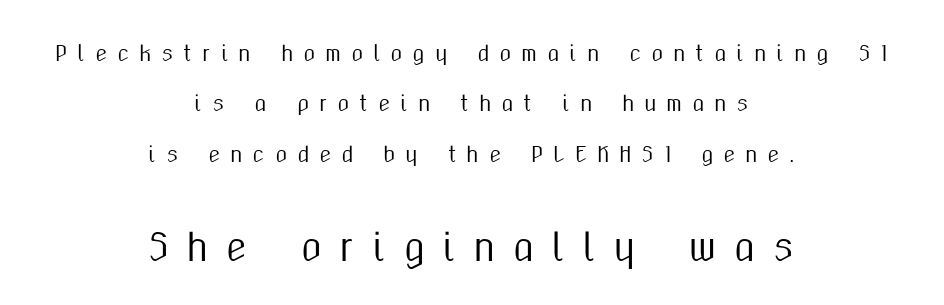
The image shows 37 px condensed sans-serif type, upright; set centered, loose line spacing (2.4x), unusually wide letter spacing (+0.49 em), not underlined; the second (bottom) block is 1.76x larger; medium stroke contrast and a medium x-height.
